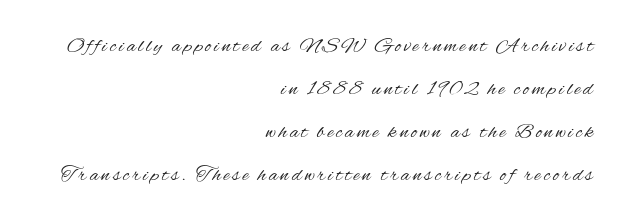
The lines are quadded right. Notice the wide empty band between every row — that's loose leading. The strip under each line holds only bare page.
